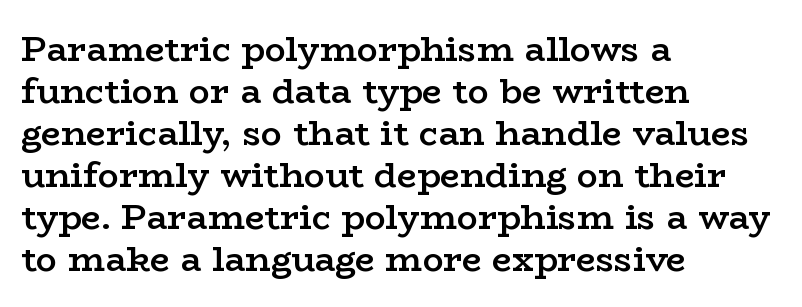
Q: Is the text bold? A: Semi-bold.
Q: Is the text italic (slanted)? A: No, it is upright.
Q: Is the typeface a serif or a sans-serif typeface? A: Serif.
Q: Is the text underlined? A: No.
Q: How is the paragraph aligned? A: Left-aligned.
Q: Is the spacing between letters normal or unusually wide? A: Normal.
Q: Width (condensed, normal, or wide)? A: Wide.
Q: Stroke contrast? A: Low.
Q: x-height? A: Medium.
Q: Monospaced? A: No.
